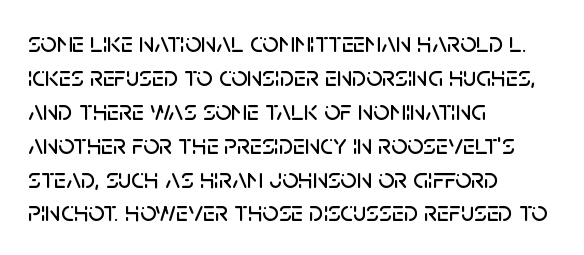
The image shows 28 px sans-serif type, upright; set left-aligned, line spacing 1.21x, normal letter spacing, not underlined; low stroke contrast and a large x-height.
